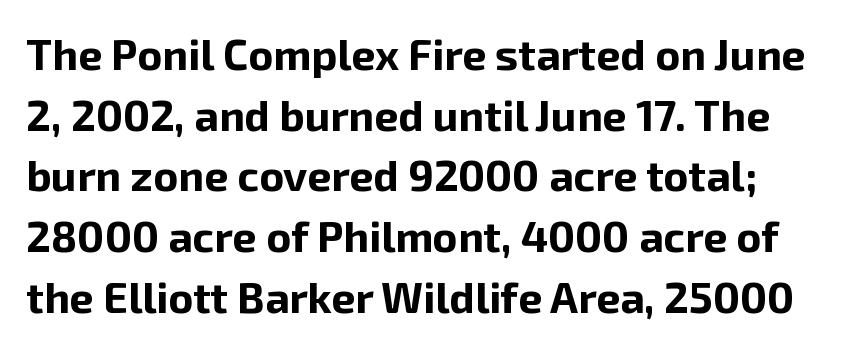
Observe the ordinary spacing: letters are neighbours, not strangers. No feet cap the strokes, marking this as sans-serif type. The space between consecutive lines is moderate. Varying glyph widths throughout — classic text-font behaviour. Typesetter's note: full bold, strokes at maximum text heaviness. Each row of text sits above clean, open space.
